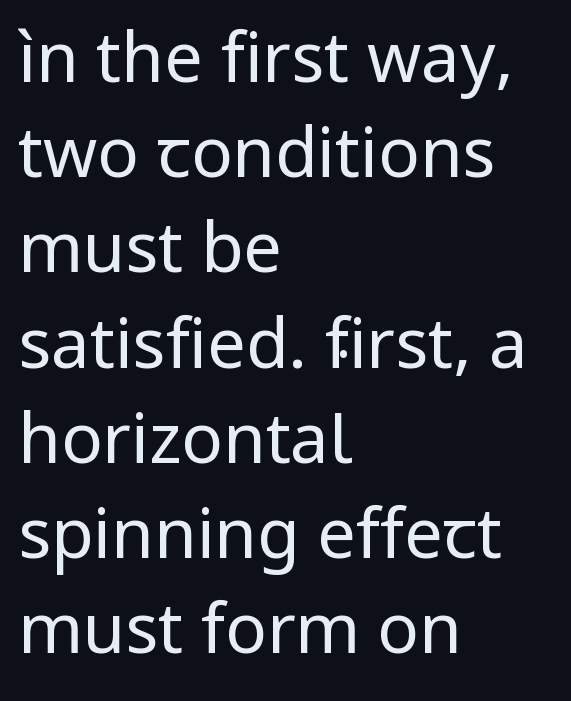
{"serif": "no", "italic": "no", "bold": "no", "weight": "regular", "width": "normal", "stroke_contrast": "low", "x_height": "medium", "monospaced": "no", "underline": "no", "align": "left", "line_spacing": "normal", "line_spacing_ratio": 1.38, "letter_spacing": "normal", "letter_spacing_em": 0.0, "glyph_px": 69}
